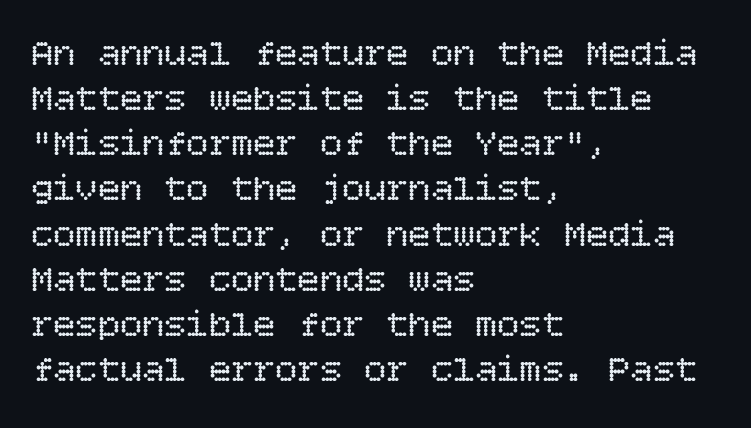
The space beneath each line is pristine and unruled. You could call the tracking neutral — neither tight nor loose. In CSS terms this would be text-align: left. The letters stand straight up with perfectly vertical stems. The cut favours lightness, reaching ordinary text weight at its darkest.
